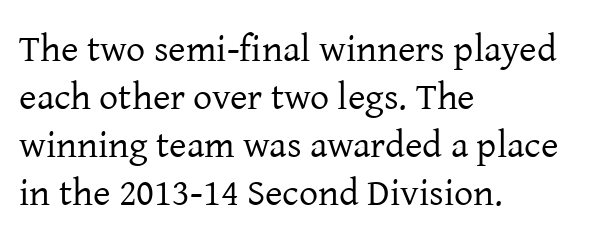
Q: Is the text bold? A: No.
Q: Is the text italic (slanted)? A: No, it is upright.
Q: Is the typeface a serif or a sans-serif typeface? A: Serif.
Q: Is the text underlined? A: No.
Q: How is the paragraph aligned? A: Left-aligned.
Q: Is the spacing between letters normal or unusually wide? A: Normal.
Q: Is the spacing between lines tight, normal or loose? A: Normal.
Q: Width (condensed, normal, or wide)? A: Normal.
Q: Stroke contrast? A: Low.
Q: x-height? A: Medium.
Q: Monospaced? A: No.
